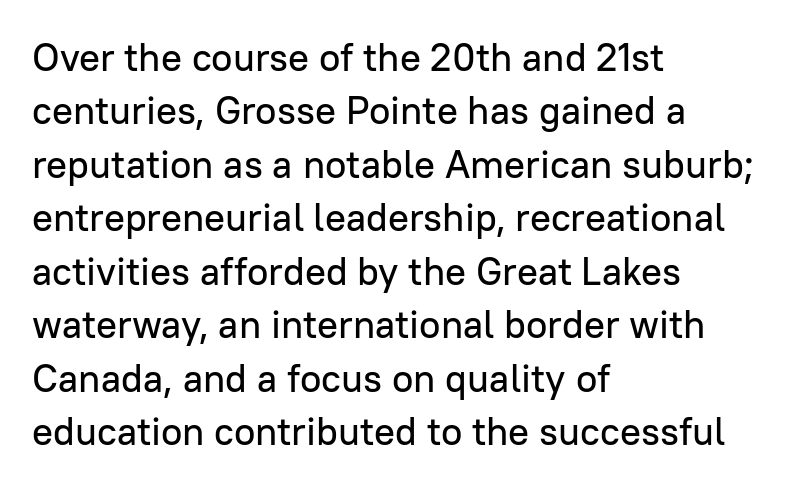
Rows of type keep a routine distance in the vertical direction. The paragraph has a hard left edge and a soft right edge. Classification — sans serif. Upright lettering throughout. Each letter keeps its own natural width here, so spacing adapts to shape.
